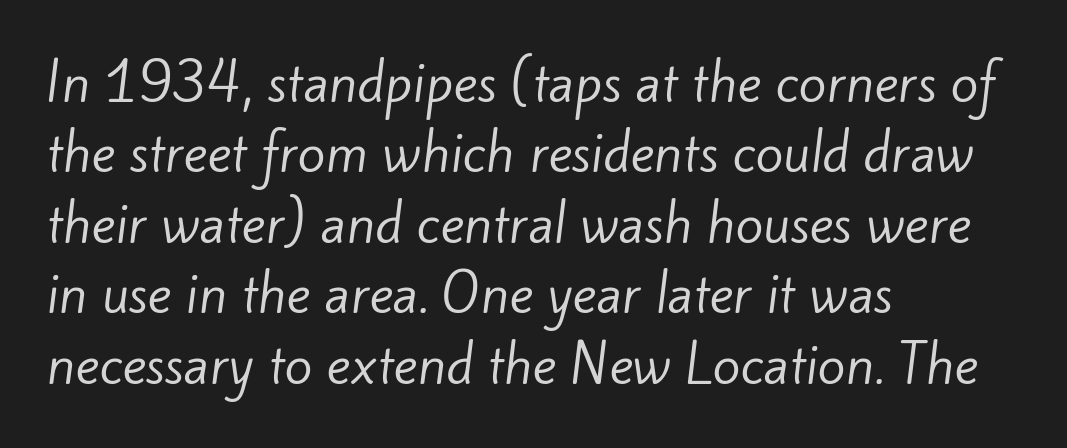
Q: Is the text bold? A: No.
Q: Is the typeface a serif or a sans-serif typeface? A: Sans-serif.
Q: Is the text underlined? A: No.
Q: How is the paragraph aligned? A: Left-aligned.
Q: Is the spacing between letters normal or unusually wide? A: Normal.
Q: Is the spacing between lines tight, normal or loose? A: Normal.
Q: Width (condensed, normal, or wide)? A: Normal.
Q: Stroke contrast? A: Low.
Q: x-height? A: Small.
Q: Monospaced? A: No.
